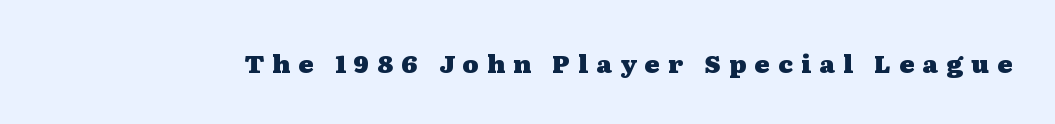
Q: Is the text bold? A: Yes.
Q: Is the text italic (slanted)? A: No, it is upright.
Q: Is the text underlined? A: No.
Q: Is the spacing between letters normal or unusually wide? A: Unusually wide.
